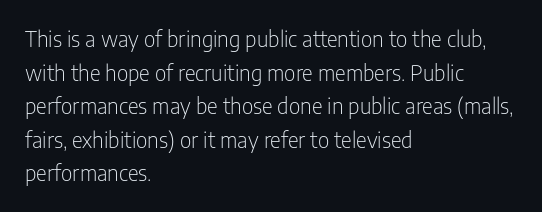
The font's upright variant was chosen for this text. Does the leading feel generous? No, just average. Letters rest on an invisible, unmarked baseline. Heft: none added — not bold. Typeset ragged right — the left edge is the straight one.
